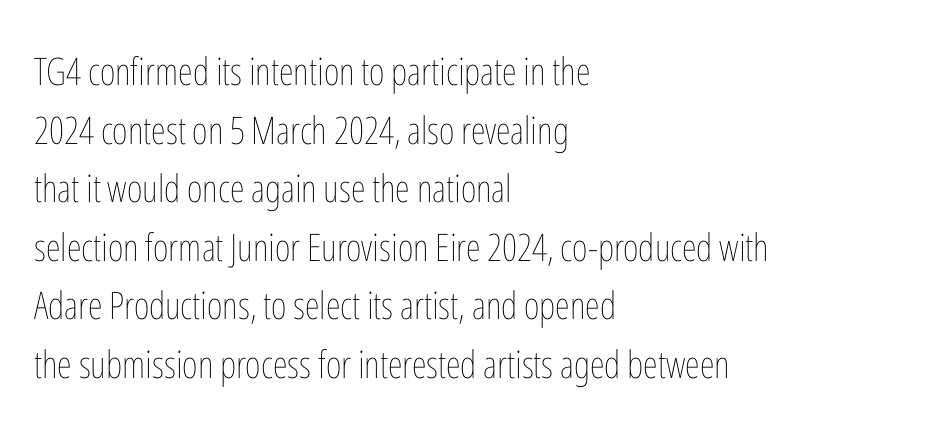
Q: Is the text bold? A: No.
Q: Is the text italic (slanted)? A: No, it is upright.
Q: Is the text underlined? A: No.
Q: How is the paragraph aligned? A: Left-aligned.
Q: Is the spacing between letters normal or unusually wide? A: Normal.
Q: Is the spacing between lines tight, normal or loose? A: Normal.
Q: Width (condensed, normal, or wide)? A: Condensed.
Q: Stroke contrast? A: Low.
Q: x-height? A: Medium.
Q: Monospaced? A: No.
